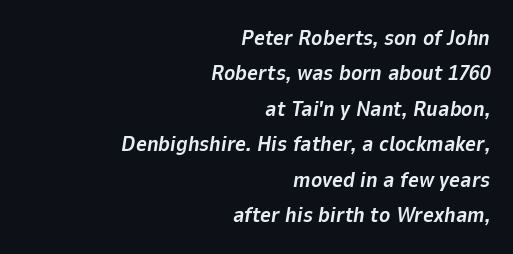
{"italic": "yes", "lean": "right", "slant_degrees": 9, "bold": "yes", "underline": "no", "align": "right", "line_spacing": "normal", "line_spacing_ratio": 1.69, "letter_spacing": "normal", "letter_spacing_em": 0.0, "glyph_px": 21}
